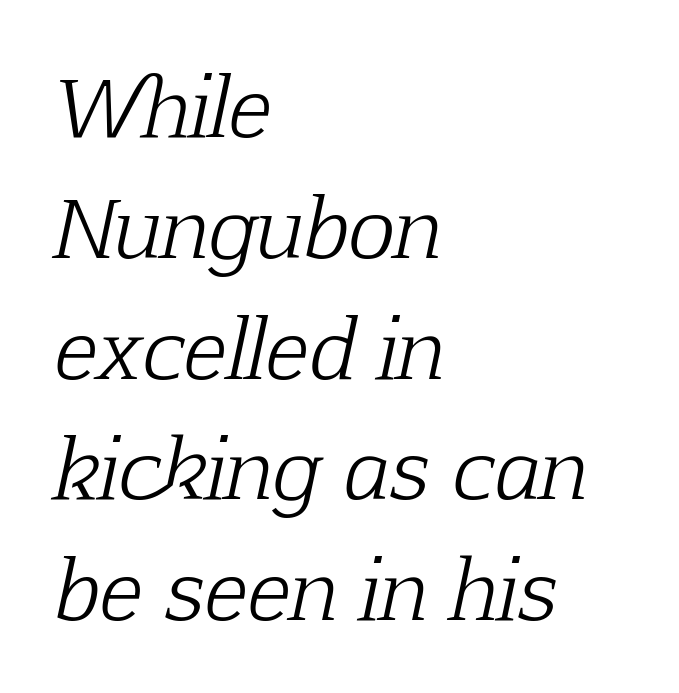
The image shows 80 px light serif type, italic (leaning right); set left-aligned, normal line spacing (1.51x), normal letter spacing, not underlined; low stroke contrast and a medium x-height.
